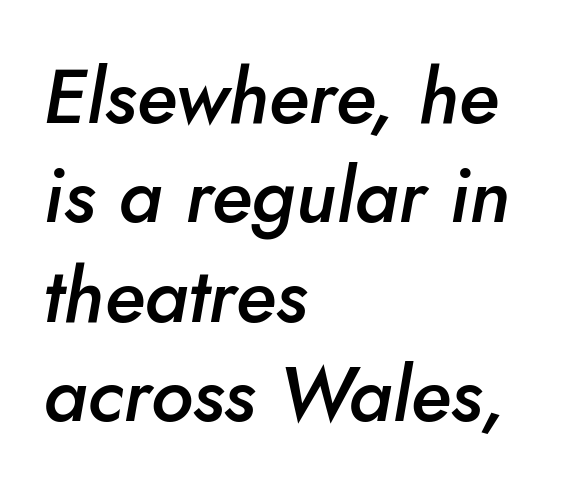
The image shows 77 px semibold type, italic (leaning right); set left-aligned, normal line spacing (1.29x), normal letter spacing, not underlined; low stroke contrast and a small x-height.
